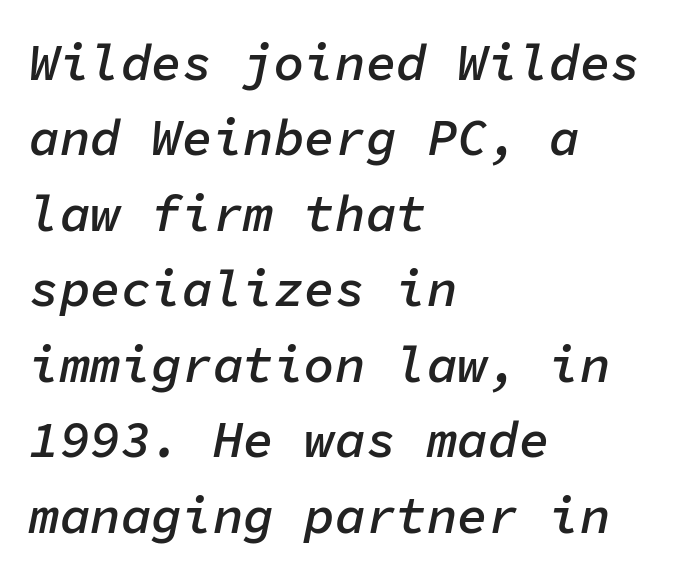
The rendering uses a semibold face; strokes are thickened but not to full bold. Unmarked baselines from the first word to the last. Italic: yes, the glyphs are oblique. Each letter, wide or thin by design, is forced into the same width here.
